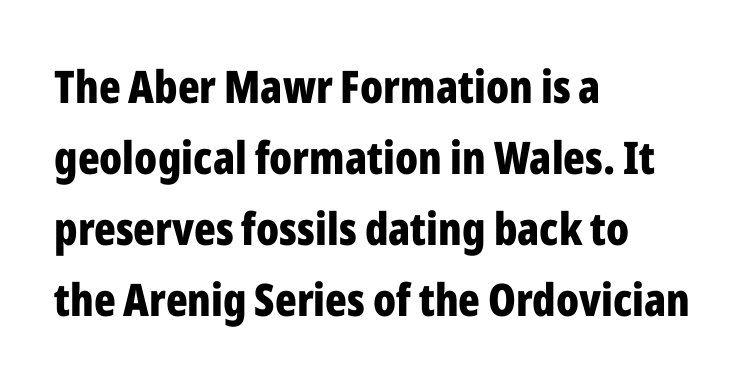
{"serif": "no", "italic": "no", "bold": "yes", "weight": "bold", "width": "condensed", "stroke_contrast": "low", "x_height": "medium", "monospaced": "no", "underline": "no", "align": "left", "line_spacing": "normal", "line_spacing_ratio": 1.58, "letter_spacing": "normal", "letter_spacing_em": 0.0, "glyph_px": 45}
